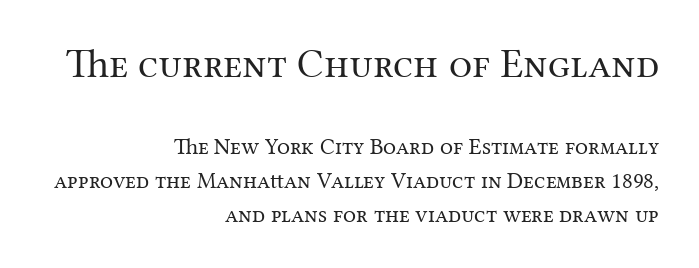
Is there any slant? The stems are plumb. Descenders hang freely into open space. Right-aligned paragraph, ragged on the left. Quick note: interline space is typical. To sum up the face: it has serifs. The emphasis by scale lands on block number one, above.
